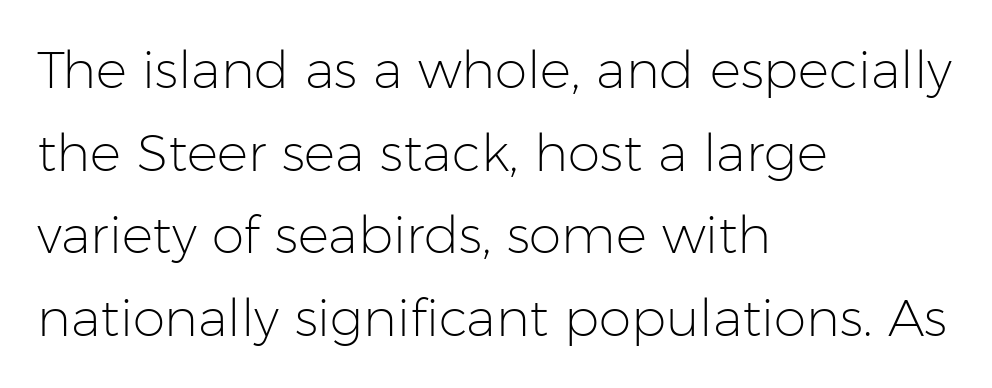
The image shows 52 px light sans-serif type, upright; set left-aligned, normal line spacing (1.59x), normal letter spacing, not underlined; low stroke contrast and a medium x-height.
